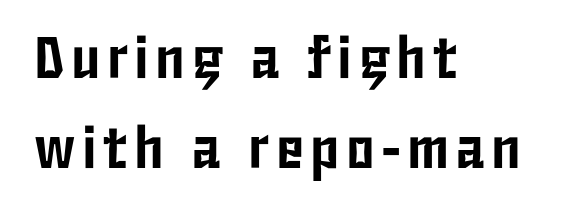
The image shows 59 px condensed sans-serif type, upright; set left-aligned, normal line spacing (1.53x), not underlined; low stroke contrast and a medium x-height.
